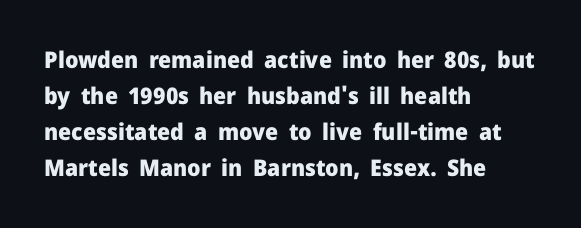
The image shows 23 px bold type, upright; set left-aligned, normal line spacing (1.57x), normal letter spacing, not underlined.
